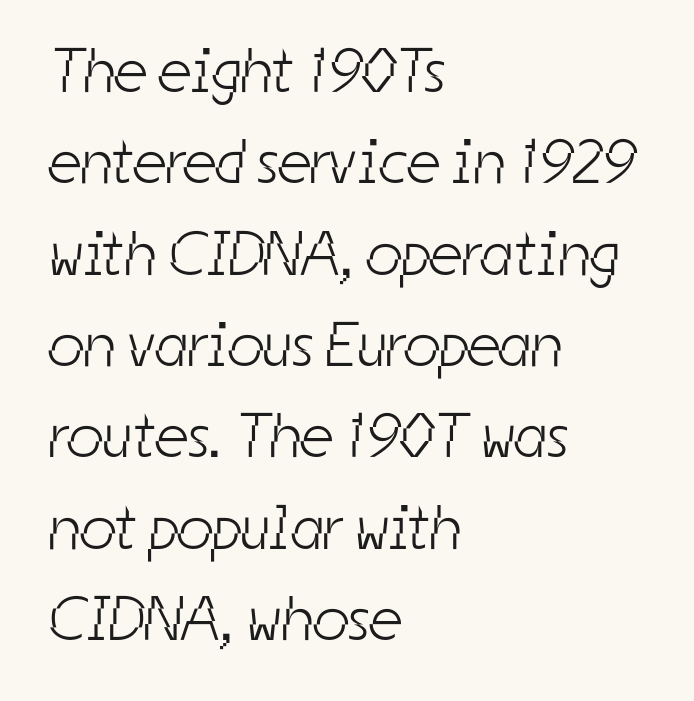
Q: Is the text bold? A: No.
Q: Is the typeface a serif or a sans-serif typeface? A: Sans-serif.
Q: Is the text underlined? A: No.
Q: How is the paragraph aligned? A: Left-aligned.
Q: Is the spacing between letters normal or unusually wide? A: Normal.
Q: Is the spacing between lines tight, normal or loose? A: Normal.
Q: Width (condensed, normal, or wide)? A: Condensed.
Q: Stroke contrast? A: Low.
Q: x-height? A: Medium.
Q: Monospaced? A: No.
